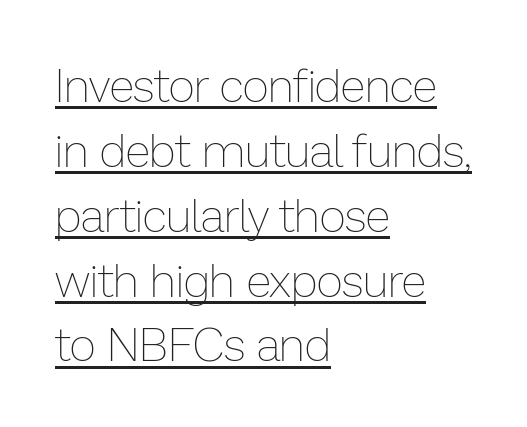
Heft: none added — not bold. Glance below the letters and you will spot a drawn line. The paragraph has a hard left edge and a soft right edge. Character widths vary here, with narrow letters taking less room than wide ones. The letters sit at their default tracking, neither squeezed nor spread. Posture: upright roman.
